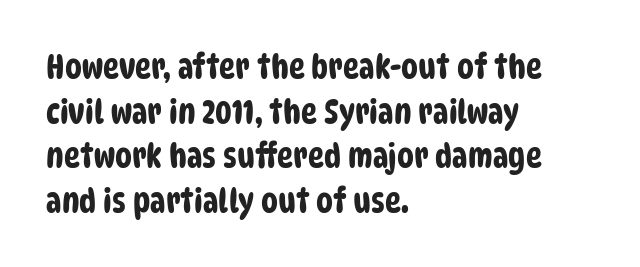
{"serif": "no", "width": "condensed", "stroke_contrast": "low", "x_height": "large", "monospaced": "no", "underline": "no", "align": "left", "line_spacing": "normal", "line_spacing_ratio": 1.31, "letter_spacing": "normal", "letter_spacing_em": 0.0, "glyph_px": 34}
